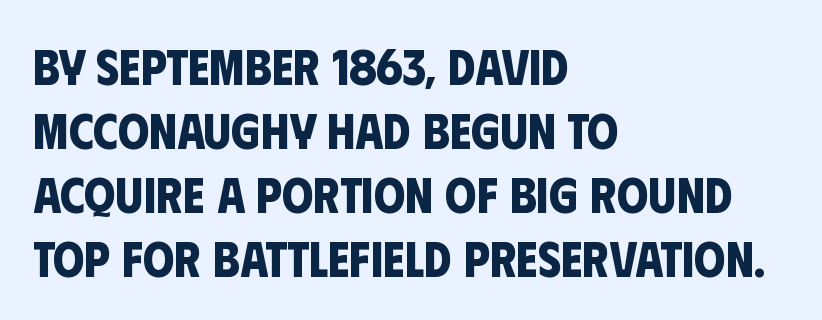
Q: Is the text bold? A: Yes.
Q: Is the typeface a serif or a sans-serif typeface? A: Sans-serif.
Q: Is the text underlined? A: No.
Q: How is the paragraph aligned? A: Left-aligned.
Q: Is the spacing between letters normal or unusually wide? A: Normal.
Q: Is the spacing between lines tight, normal or loose? A: Normal.
Q: Width (condensed, normal, or wide)? A: Condensed.
Q: Stroke contrast? A: Low.
Q: x-height? A: Large.
Q: Monospaced? A: No.
